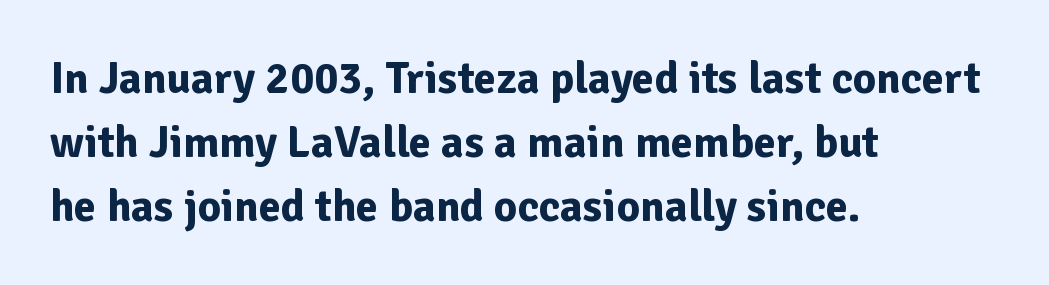
Does the copy run flush right? No — it runs flush left. Underlining? Definitely not there. Is the type bold? Yes — the strokes are clearly thick and heavy. Look at the tracking — it's just the regular setting, nothing added. Posture: straight, roman, zero tilt.
